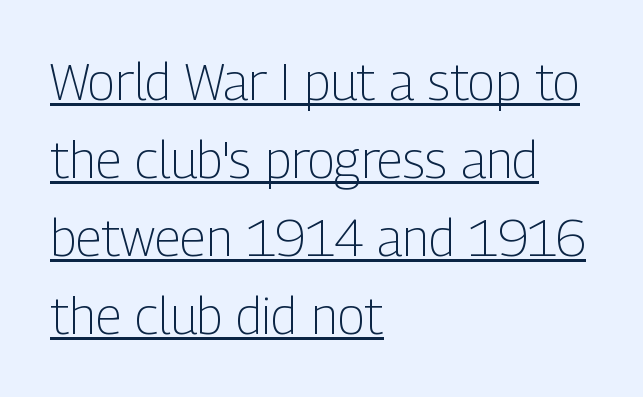
The image shows 51 px light, condensed sans-serif type, upright; set left-aligned, normal line spacing (1.53x), normal letter spacing, underlined; low stroke contrast and a medium x-height.
